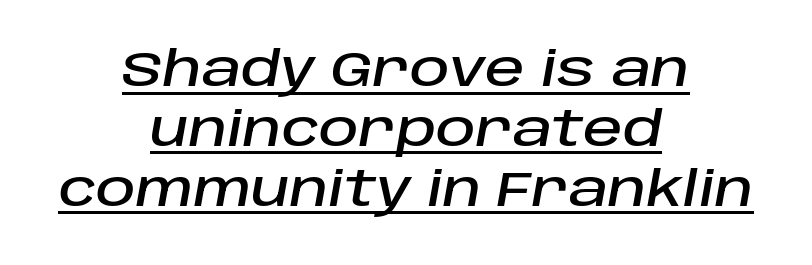
The image shows 49 px text type, italic (leaning right); set centered, line spacing 1.22x, normal letter spacing, underlined; low stroke contrast and a large x-height.
